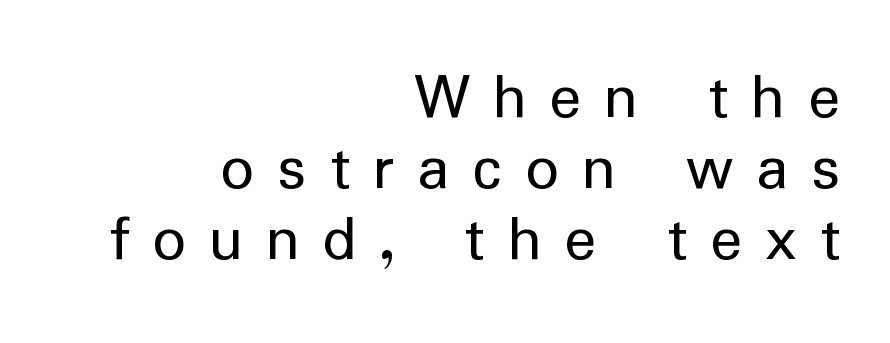
Q: Is the text bold? A: No.
Q: Is the text italic (slanted)? A: No, it is upright.
Q: Is the typeface a serif or a sans-serif typeface? A: Sans-serif.
Q: Is the text underlined? A: No.
Q: How is the paragraph aligned? A: Right-aligned.
Q: Is the spacing between letters normal or unusually wide? A: Unusually wide.
Q: Is the spacing between lines tight, normal or loose? A: Tight.
Q: Width (condensed, normal, or wide)? A: Normal.
Q: Stroke contrast? A: Low.
Q: x-height? A: Medium.
Q: Monospaced? A: No.
